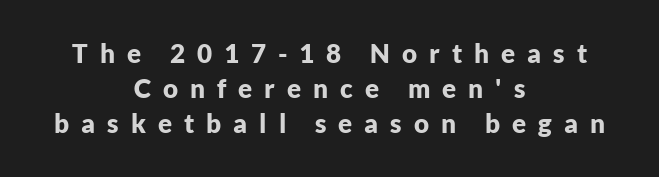
{"italic": "no", "bold": "yes", "underline": "no", "align": "center", "line_spacing": "normal", "line_spacing_ratio": 1.35, "letter_spacing": "wide", "letter_spacing_em": 0.46, "glyph_px": 26}
